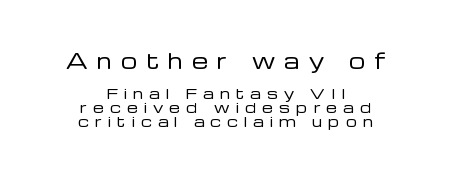
The image shows 21 px text type, upright; set centered, tight line spacing (1.0x), unusually wide letter spacing (+0.44 em), not underlined; the first (top) block is 1.5x larger.
